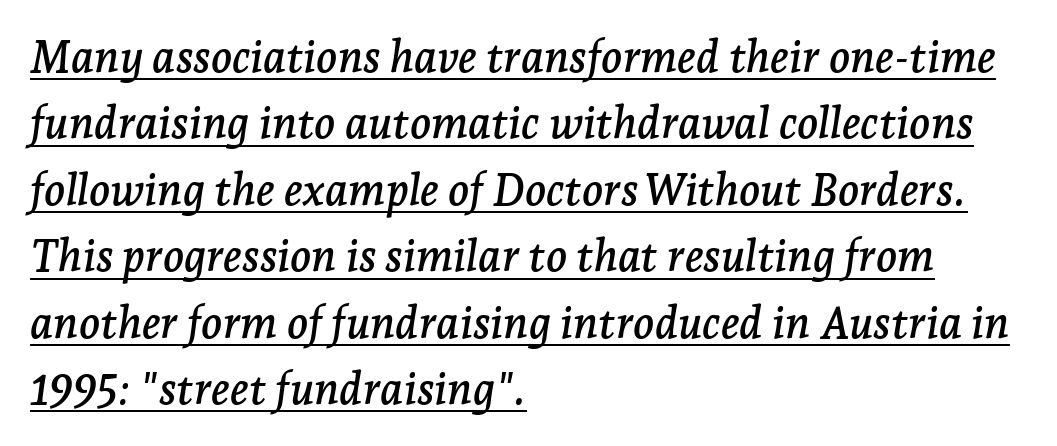
The image shows 44 px serif type, italic (leaning right); set left-aligned, normal line spacing (1.51x), normal letter spacing, underlined; low stroke contrast and a medium x-height.
